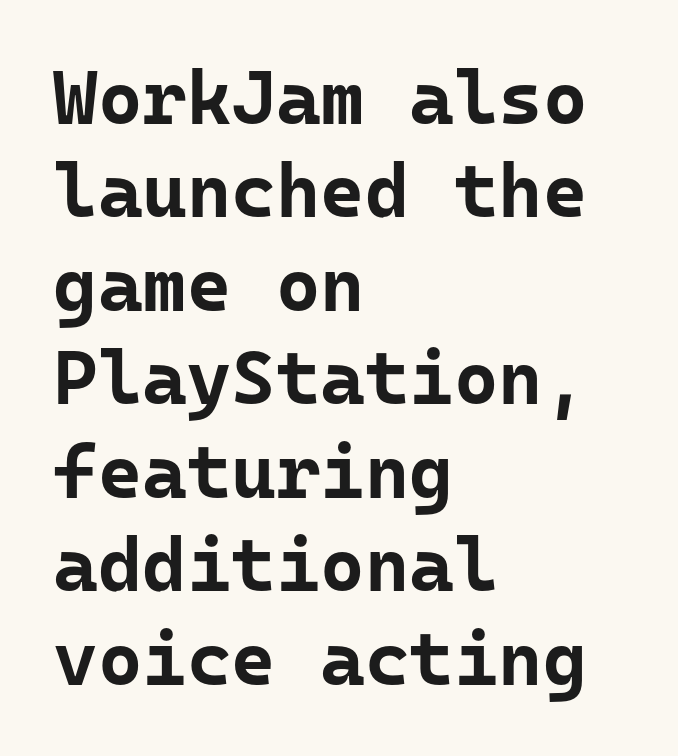
Clear beneath every line of the passage. Do the letters lean? They stand straight. Characters follow at the spacing the type designer built in. If you drew a ruler down the left edge, every line would touch it. Examine the stroke ends and you'll find no serifs.
